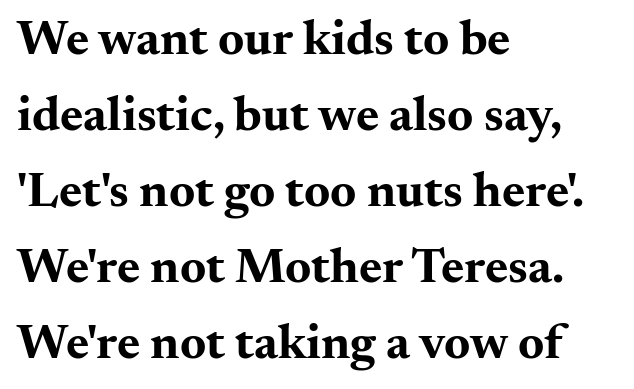
Q: Is the text bold? A: Yes.
Q: Is the text italic (slanted)? A: No, it is upright.
Q: Is the typeface a serif or a sans-serif typeface? A: Serif.
Q: Is the text underlined? A: No.
Q: How is the paragraph aligned? A: Left-aligned.
Q: Is the spacing between letters normal or unusually wide? A: Normal.
Q: Is the spacing between lines tight, normal or loose? A: Normal.
Q: Width (condensed, normal, or wide)? A: Wide.
Q: Stroke contrast? A: Medium.
Q: x-height? A: Small.
Q: Monospaced? A: No.
